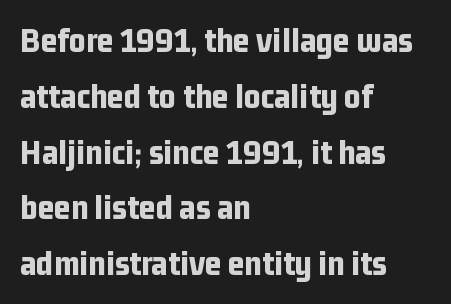
The image shows 36 px bold, condensed sans-serif type, upright; set left-aligned, normal line spacing (1.55x), normal letter spacing, not underlined; low stroke contrast and a medium x-height.
